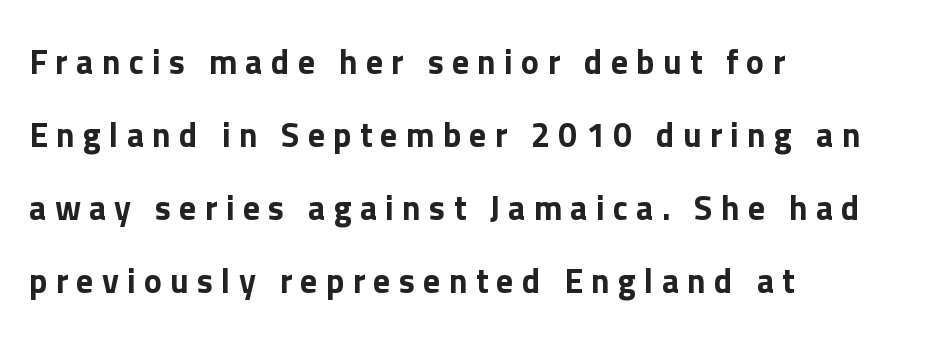
Whoever set this chose breathing room over compactness in the vertical rhythm. Type without underlining. Varying glyph widths throughout — classic text-font behaviour. Display-style spreading of the glyphs; the letterfit is very open. Serif or sans? Sans — the stroke terminals are bare. Ascenders rise straight up at ninety degrees.
